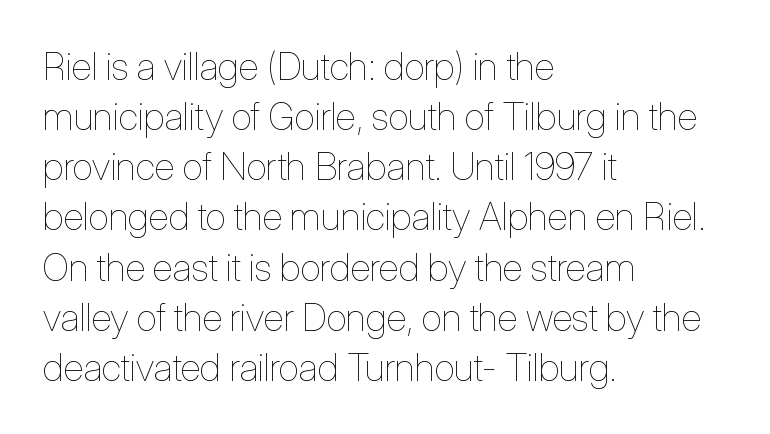
The image shows 38 px thin, condensed type, upright; set left-aligned, normal line spacing (1.32x), normal letter spacing, not underlined; low stroke contrast and a medium x-height.
